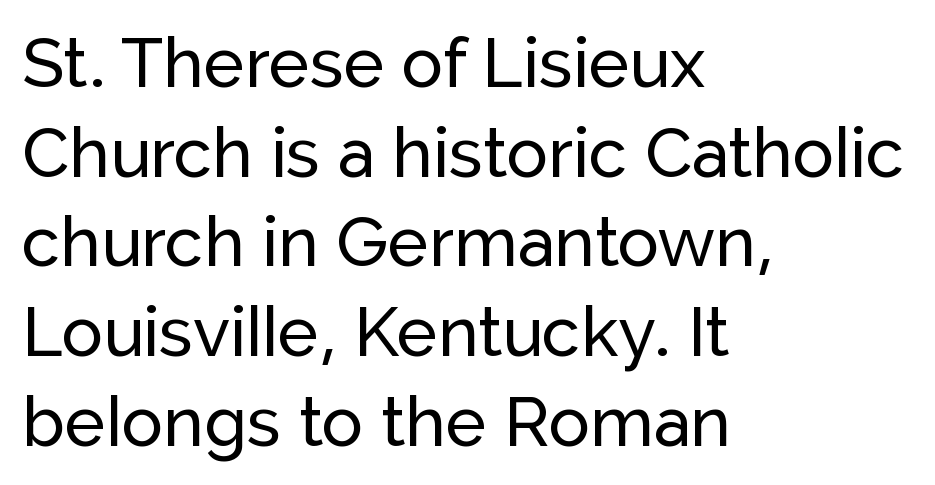
The image shows 69 px sans-serif type, upright; set left-aligned, normal line spacing (1.3x), normal letter spacing, not underlined; low stroke contrast and a medium x-height.
